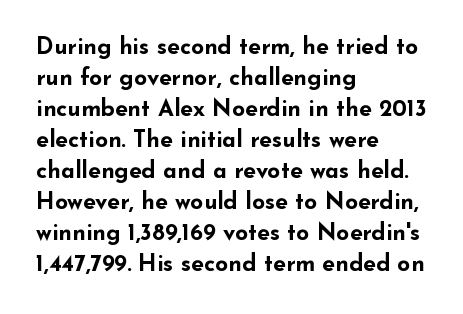
The image shows 23 px bold type, upright; set left-aligned, normal line spacing (1.35x), normal letter spacing, not underlined.
